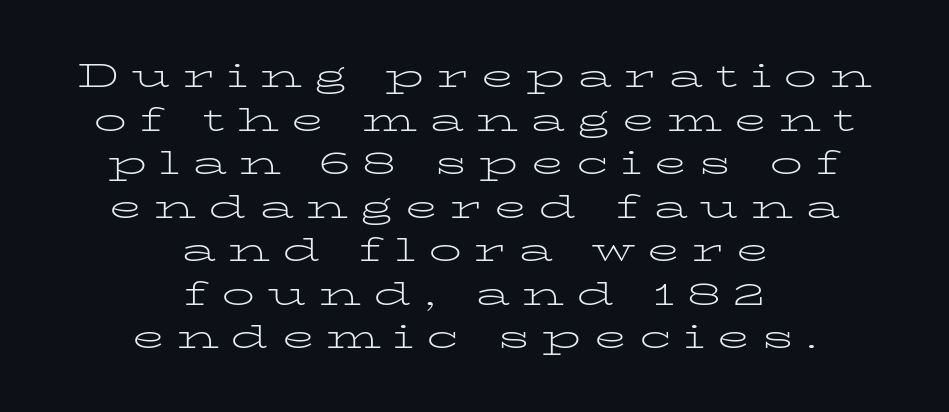
Q: Is the text bold? A: No.
Q: Is the text italic (slanted)? A: No, it is upright.
Q: Is the typeface a serif or a sans-serif typeface? A: Serif.
Q: Is the text underlined? A: No.
Q: How is the paragraph aligned? A: Centered.
Q: Is the spacing between letters normal or unusually wide? A: Unusually wide.
Q: Is the spacing between lines tight, normal or loose? A: Normal.
Q: Width (condensed, normal, or wide)? A: Wide.
Q: Stroke contrast? A: Low.
Q: x-height? A: Medium.
Q: Monospaced? A: No.
